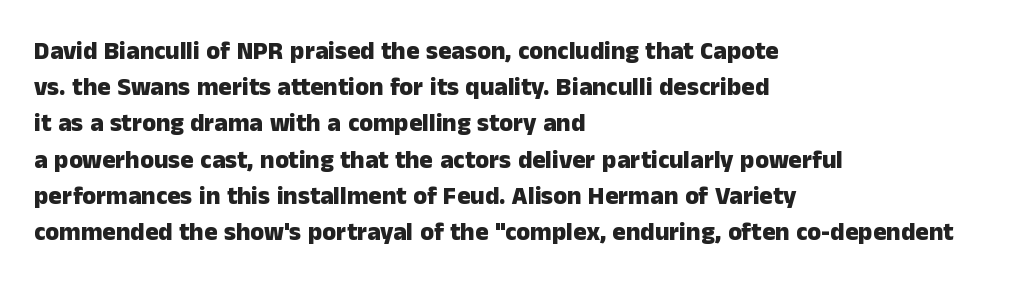
The image shows 25 px bold type, upright; set left-aligned, normal line spacing (1.45x), normal letter spacing, not underlined.
